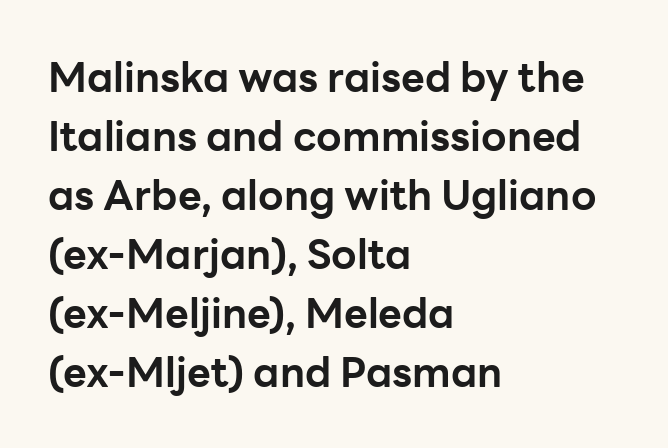
The image shows 41 px bold sans-serif type, upright; set left-aligned, normal line spacing (1.44x), normal letter spacing, not underlined; low stroke contrast and a medium x-height.
